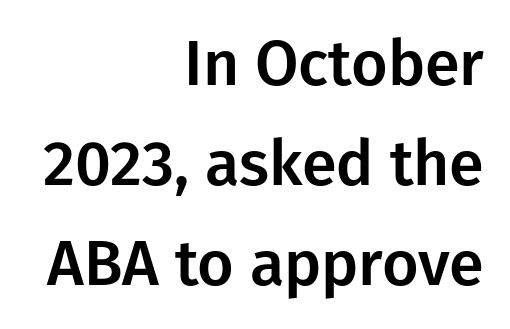
The font family rendered here belongs to the sans-serif group. Every row of glyphs terminates at an identical x-position on the right. Check under the words: just untouched page. You could call the tracking neutral — neither tight nor loose. A roman cut, with each character standing at attention. Baseline-to-baseline distance is the conventional proportion of letter height.
